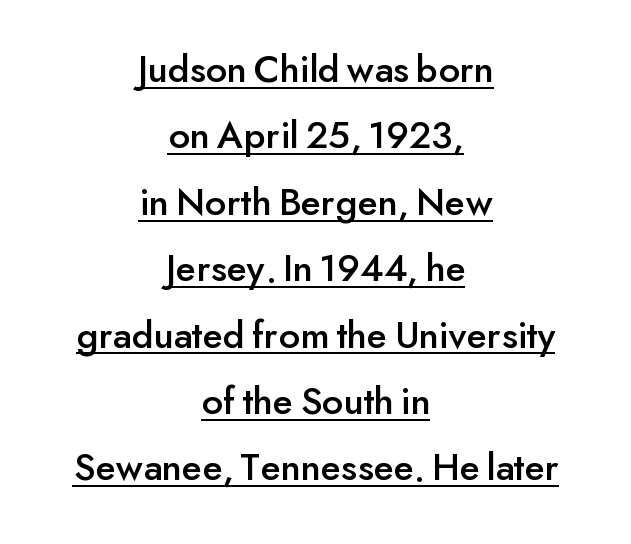
The image shows 40 px sans-serif type, upright; set centered, normal line spacing (1.66x), normal letter spacing, underlined; low stroke contrast and a small x-height.
